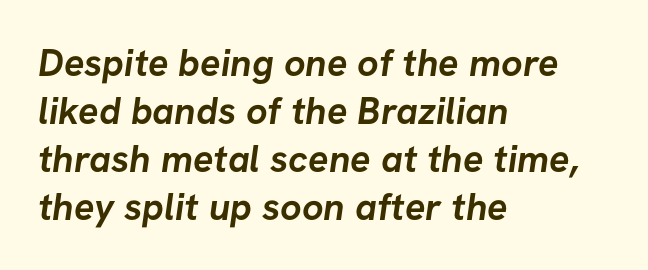
Q: Is the text bold? A: Yes.
Q: Is the typeface a serif or a sans-serif typeface? A: Sans-serif.
Q: Is the text underlined? A: No.
Q: How is the paragraph aligned? A: Left-aligned.
Q: Is the spacing between letters normal or unusually wide? A: Normal.
Q: Is the spacing between lines tight, normal or loose? A: Normal.
Q: Width (condensed, normal, or wide)? A: Normal.
Q: Stroke contrast? A: Low.
Q: x-height? A: Medium.
Q: Monospaced? A: No.
